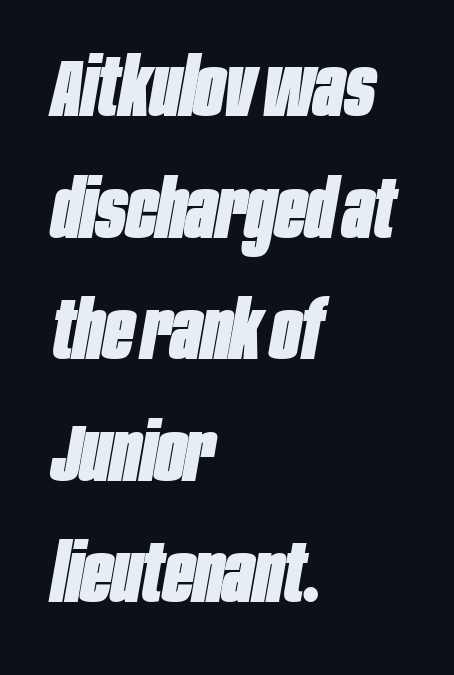
Plain, unruled lines of type. The rendering anchors every line to the left-hand side. What weight is shown? A full bold with thick strokes. Italic? Definitely — the glyphs are oblique. Varying glyph widths throughout — classic text-font behaviour.
